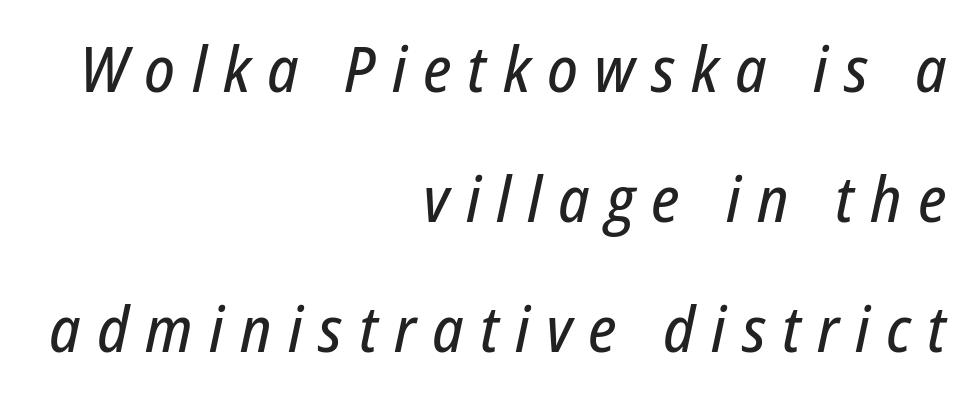
Q: Is the text italic (slanted)? A: Yes, it leans right by about 12 degrees.
Q: Is the text underlined? A: No.
Q: How is the paragraph aligned? A: Right-aligned.
Q: Is the spacing between letters normal or unusually wide? A: Unusually wide.
Q: Is the spacing between lines tight, normal or loose? A: Loose.
Q: Width (condensed, normal, or wide)? A: Condensed.
Q: Stroke contrast? A: Low.
Q: x-height? A: Medium.
Q: Monospaced? A: No.
